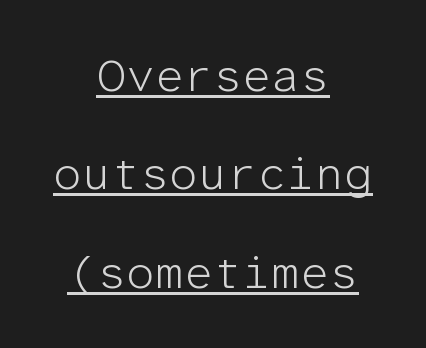
{"serif": "no", "italic": "no", "bold": "no", "weight": "light", "width": "normal", "stroke_contrast": "low", "x_height": "medium", "monospaced": "yes", "underline": "yes", "align": "center", "line_spacing": "loose", "line_spacing_ratio": 2.14, "letter_spacing": "normal", "letter_spacing_em": 0.0, "glyph_px": 46}
